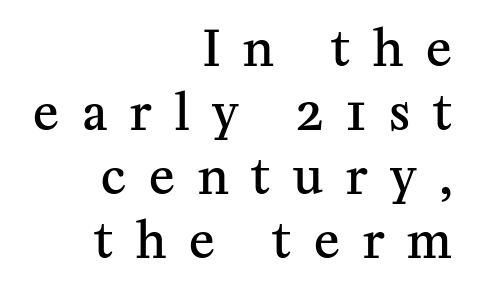
Q: Is the text bold? A: Semi-bold.
Q: Is the text italic (slanted)? A: No, it is upright.
Q: Is the typeface a serif or a sans-serif typeface? A: Serif.
Q: Is the text underlined? A: No.
Q: How is the paragraph aligned? A: Right-aligned.
Q: Is the spacing between letters normal or unusually wide? A: Unusually wide.
Q: Is the spacing between lines tight, normal or loose? A: Normal.
Q: Width (condensed, normal, or wide)? A: Normal.
Q: Stroke contrast? A: Medium.
Q: x-height? A: Medium.
Q: Monospaced? A: No.
